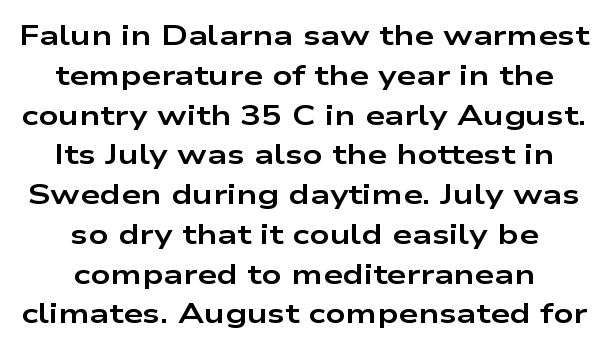
{"serif": "no", "italic": "no", "bold": "yes", "weight": "bold", "width": "wide", "stroke_contrast": "low", "x_height": "medium", "monospaced": "no", "underline": "no", "align": "center", "line_spacing": "normal", "line_spacing_ratio": 1.42, "letter_spacing": "normal", "letter_spacing_em": 0.0, "glyph_px": 28}
